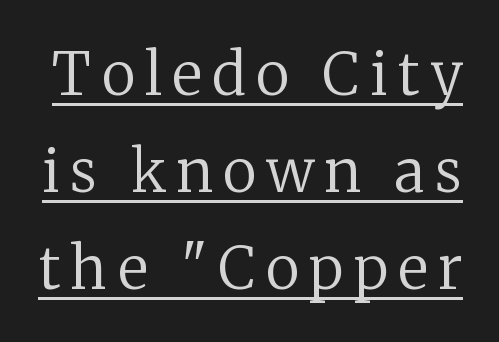
This is underlined copy, the kind a proofreader might mark for attention. The lettering stays uniformly vertical, giving the passage a roman look. Rows of type keep a routine distance in the vertical direction. Think of a printed novel: that variable character pitch is what you see here.
